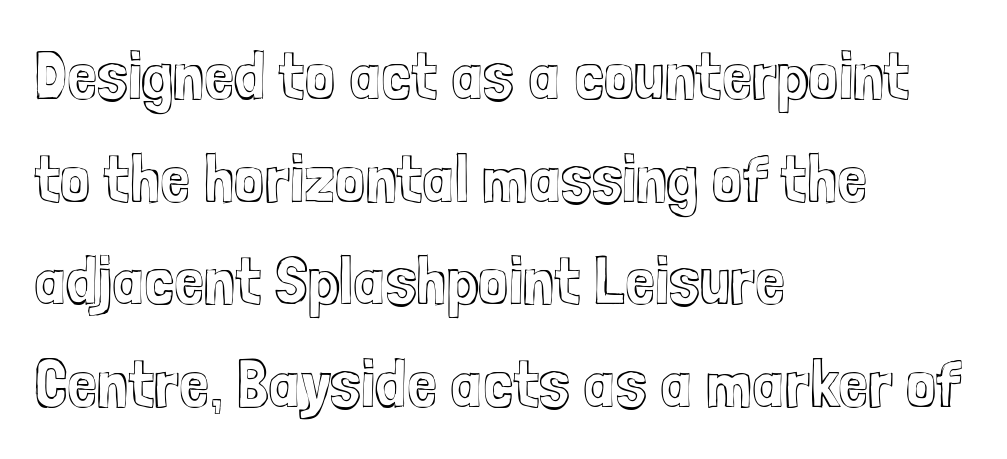
{"italic": "no", "width": "condensed", "x_height": "medium", "monospaced": "no", "underline": "no", "align": "left", "line_spacing": "normal", "line_spacing_ratio": 1.51, "letter_spacing": "normal", "letter_spacing_em": 0.0, "glyph_px": 68}
